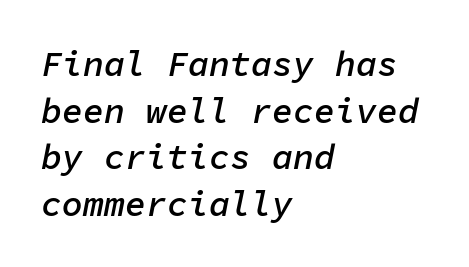
The image shows 35 px semibold type, italic (leaning right), monospaced; set left-aligned, normal line spacing (1.33x), normal letter spacing, not underlined; low stroke contrast and a medium x-height.
